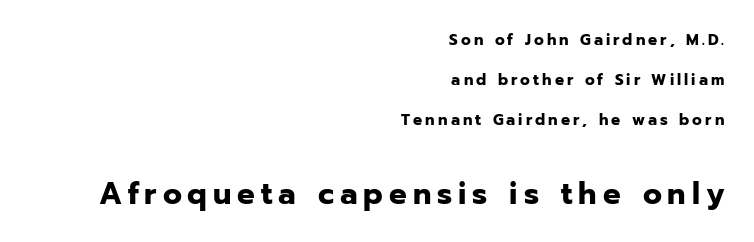
Stroke terminals: plain, sans-serif. Honestly, there is no underline to notice here at all. The later block is typeset at a bigger size than the earlier block. The line-height multiplier appears high, well above default. Italic? Not at all — the glyphs are vertical.
